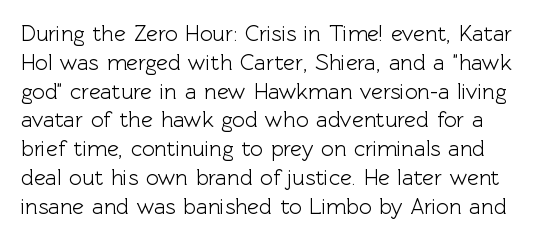
The image shows 22 px text type, upright; set normal line spacing (1.31x), normal letter spacing, not underlined.
